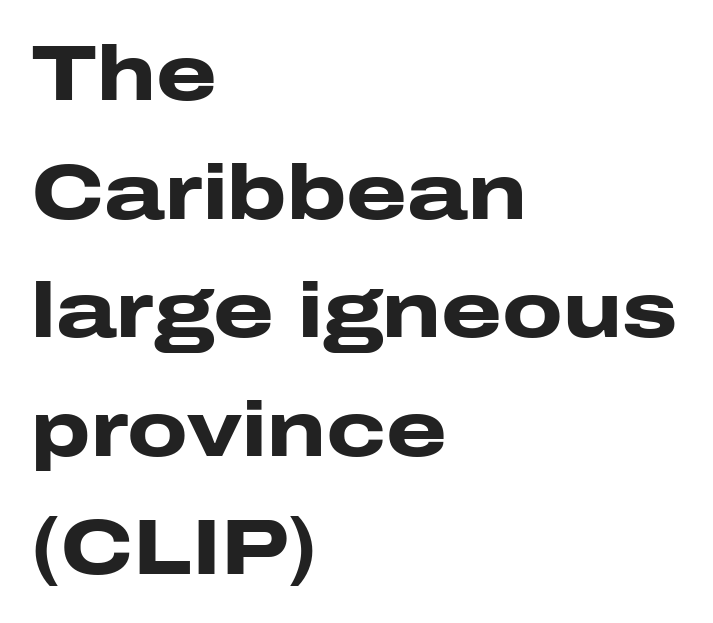
{"serif": "no", "italic": "no", "bold": "yes", "weight": "heavy", "width": "wide", "stroke_contrast": "low", "x_height": "medium", "monospaced": "no", "underline": "no", "align": "left", "line_spacing": "normal", "line_spacing_ratio": 1.52, "letter_spacing": "normal", "letter_spacing_em": 0.0, "glyph_px": 78}
